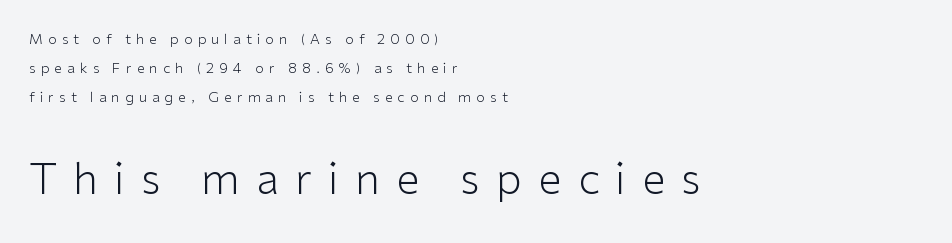
You get the small type first, then a jump to larger type. Each letter keeps its own natural width here, so spacing adapts to shape. A typesetter would call this leading open, well beyond the default. Font category for this specimen: sans-serif. Notice how the stems are strictly vertical — no italics here.
